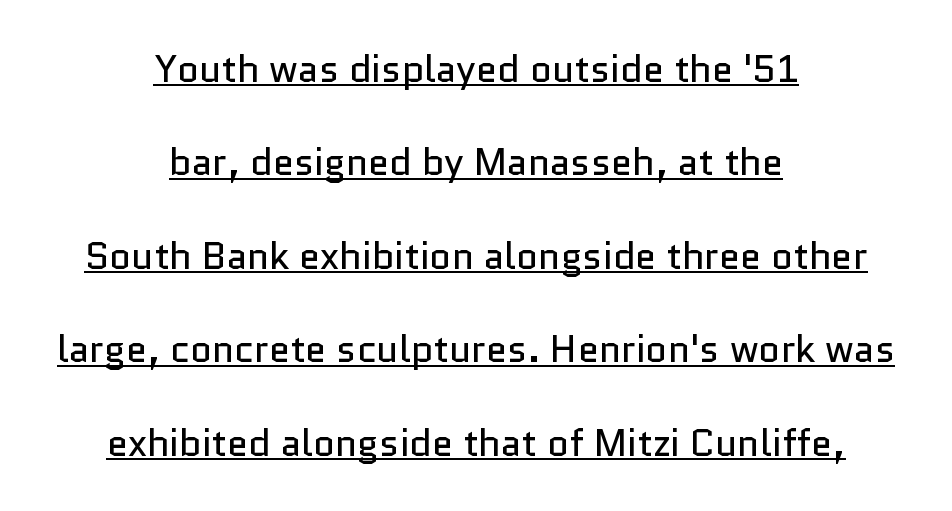
The image shows 38 px regular-weight sans-serif type, upright; set centered, loose line spacing (2.46x), normal letter spacing, underlined; low stroke contrast and a medium x-height.
